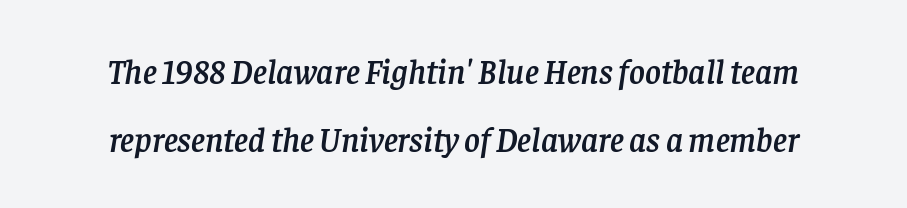
{"serif": "yes", "italic": "yes", "lean": "right", "slant_degrees": 8, "width": "normal", "stroke_contrast": "low", "x_height": "large", "monospaced": "no", "underline": "no", "line_spacing": "loose", "line_spacing_ratio": 2.0, "letter_spacing": "normal", "letter_spacing_em": 0.0, "glyph_px": 34}
